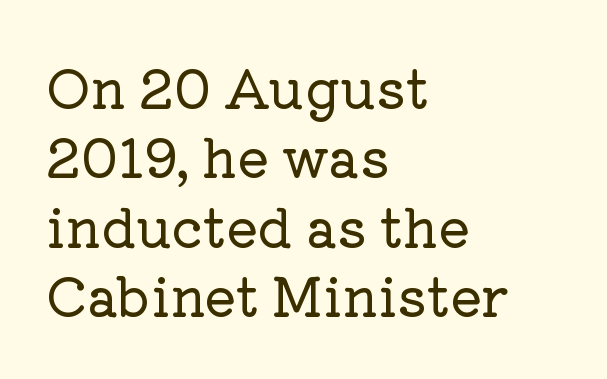
Vertical strokes here are truly vertical. The text was rendered using a seriffed face with decorative stroke endings. Regular leading. These lines are rendered in a variable-pitch font. Which margin do the lines hug? The left one — the right edge is uneven. The letterforms sit shoulder to shoulder at normal distance.
